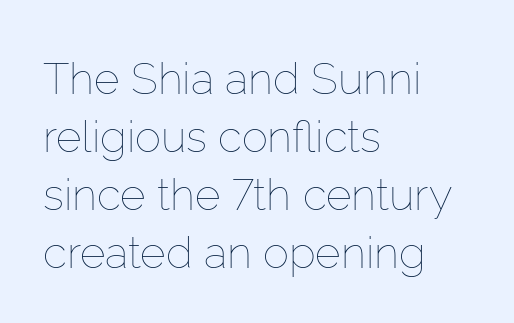
{"italic": "no", "bold": "no", "weight": "thin", "width": "normal", "stroke_contrast": "low", "x_height": "medium", "monospaced": "no", "underline": "no", "align": "left", "line_spacing": "normal", "line_spacing_ratio": 1.32, "letter_spacing": "normal", "letter_spacing_em": 0.0, "glyph_px": 44}
